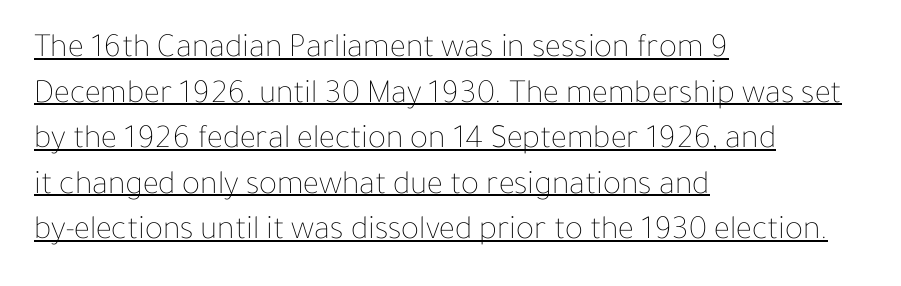
Q: Is the text bold? A: No.
Q: Is the text italic (slanted)? A: No, it is upright.
Q: Is the text underlined? A: Yes.
Q: How is the paragraph aligned? A: Left-aligned.
Q: Is the spacing between letters normal or unusually wide? A: Normal.
Q: Is the spacing between lines tight, normal or loose? A: Normal.
Q: Width (condensed, normal, or wide)? A: Normal.
Q: Stroke contrast? A: Low.
Q: x-height? A: Medium.
Q: Monospaced? A: No.
